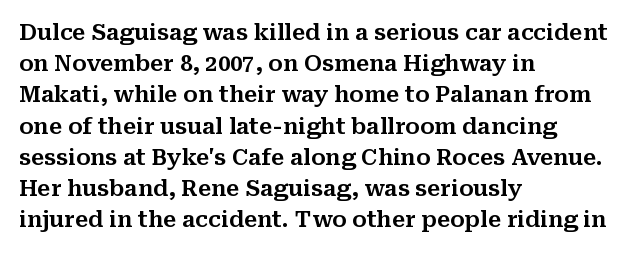
Q: Is the text italic (slanted)? A: No, it is upright.
Q: Is the text underlined? A: No.
Q: How is the paragraph aligned? A: Left-aligned.
Q: Is the spacing between letters normal or unusually wide? A: Normal.
Q: Is the spacing between lines tight, normal or loose? A: Normal.
